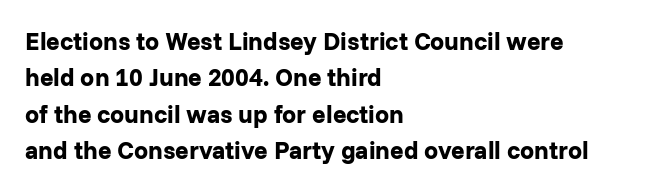
{"italic": "no", "bold": "yes", "underline": "no", "align": "left", "line_spacing": "normal", "line_spacing_ratio": 1.46, "letter_spacing": "normal", "letter_spacing_em": 0.0, "glyph_px": 25}
